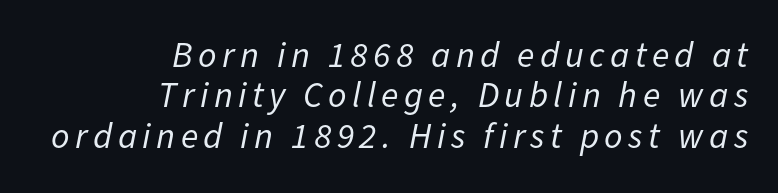
The image shows 36 px regular-weight type, italic (leaning right); set right-aligned, tight line spacing (1.12x), not underlined; low stroke contrast and a medium x-height.
